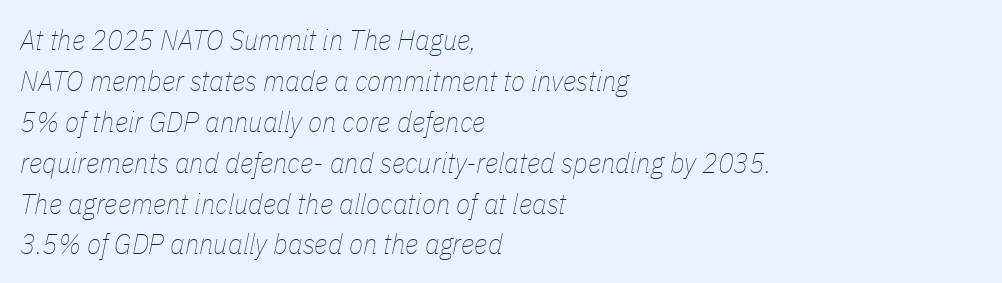
The image shows 29 px thin, condensed type, italic (leaning right); set left-aligned, normal line spacing (1.41x), normal letter spacing, not underlined; low stroke contrast and a medium x-height.
